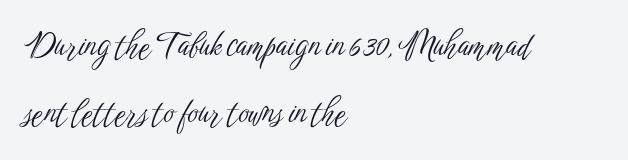
Line beginnings align vertically; line endings do not. Nobody drew a line under any word here. Think of a printed novel: that variable character pitch is what you see here. This rendering leaves character spacing at its baseline value. Is this a sans? Yes — the strokes have no serifs.
